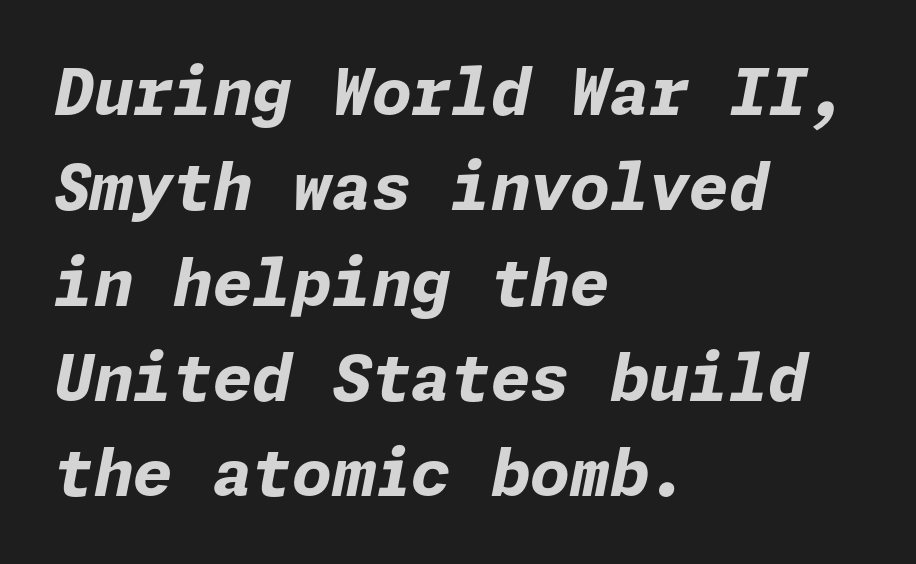
Each glyph is drawn with heavy, bold strokes. Designer's note — italics engaged. Nothing unusual about the tracking: characters are spaced as the font intends. Leftover space on each line is placed entirely after the last word. In terms of leading, this rendering sits right in the middle.
